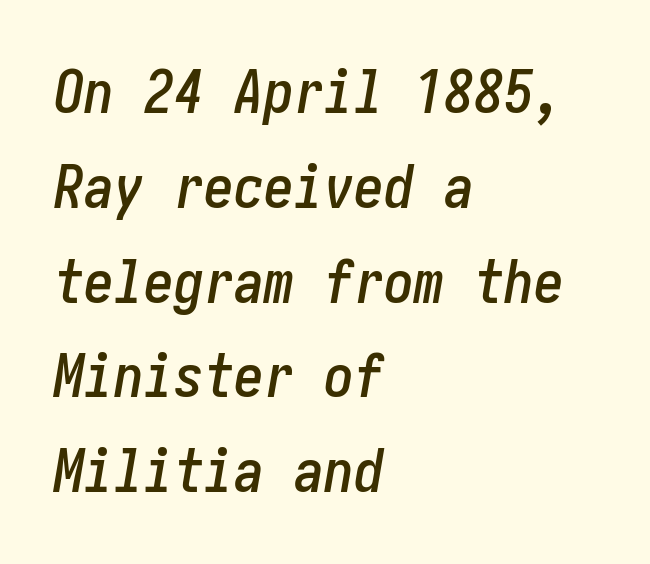
The image shows 60 px condensed type, italic (leaning right); set left-aligned, normal line spacing (1.58x), normal letter spacing, not underlined; low stroke contrast and a medium x-height.
